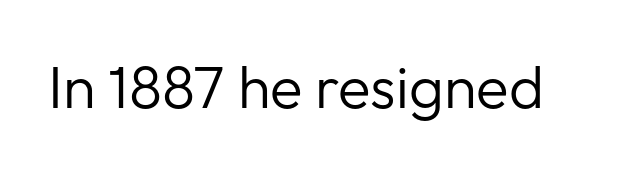
Q: Is the text bold? A: No.
Q: Is the text italic (slanted)? A: No, it is upright.
Q: Is the typeface a serif or a sans-serif typeface? A: Sans-serif.
Q: Is the text underlined? A: No.
Q: Is the spacing between letters normal or unusually wide? A: Normal.
Q: Width (condensed, normal, or wide)? A: Normal.
Q: Stroke contrast? A: Low.
Q: x-height? A: Medium.
Q: Monospaced? A: No.
